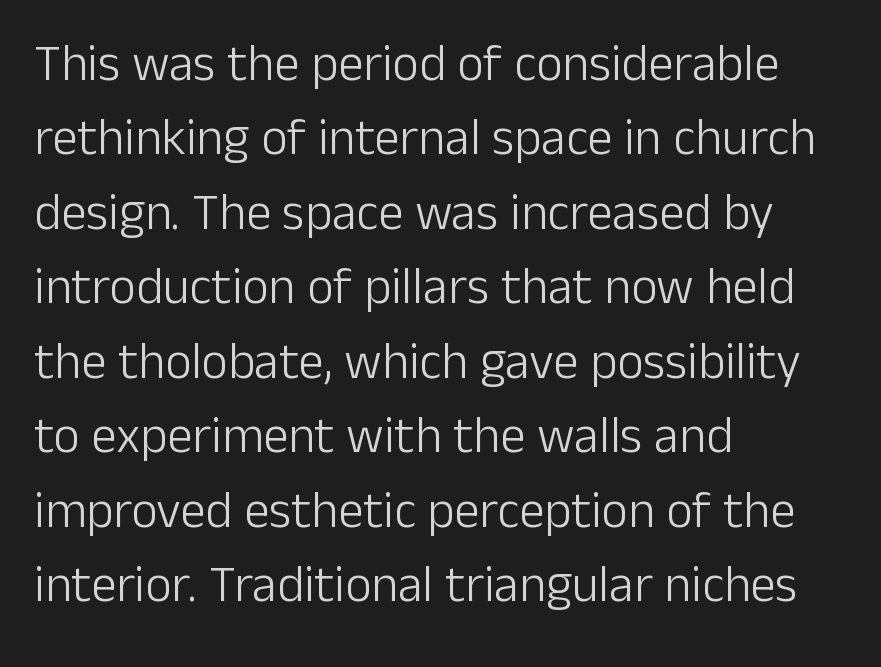
Q: Is the text bold? A: No.
Q: Is the text italic (slanted)? A: No, it is upright.
Q: Is the typeface a serif or a sans-serif typeface? A: Sans-serif.
Q: Is the text underlined? A: No.
Q: How is the paragraph aligned? A: Left-aligned.
Q: Is the spacing between letters normal or unusually wide? A: Normal.
Q: Is the spacing between lines tight, normal or loose? A: Normal.
Q: Width (condensed, normal, or wide)? A: Normal.
Q: Stroke contrast? A: Low.
Q: x-height? A: Medium.
Q: Monospaced? A: No.
